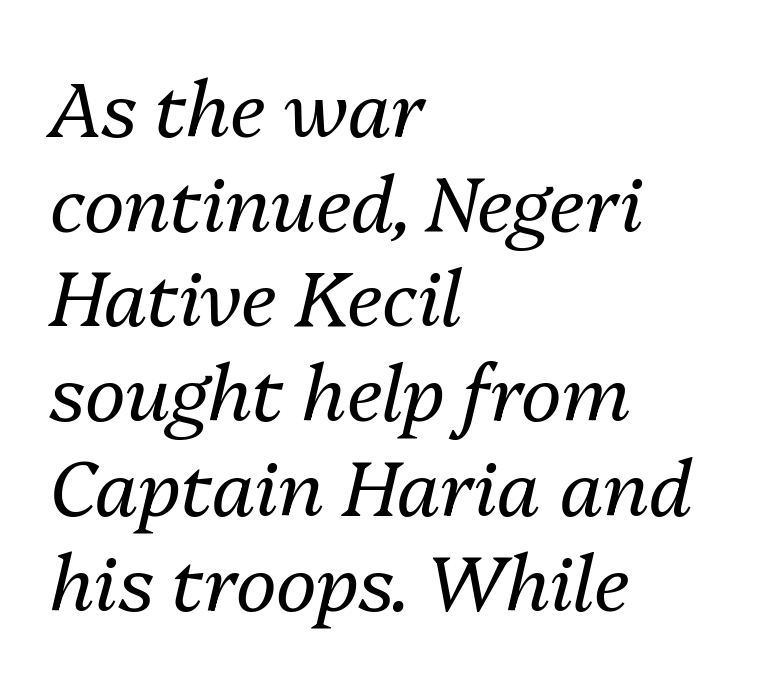
Each word holds together tightly as a unit, with standard inter-letter gaps. Designer's note — italics engaged. Spacing verdict: proportional, widths tailored to each character. The cut favours lightness, reaching ordinary text weight at its darkest. These lines stack with their left ends in a neat column. Underlining? Definitely not there.
